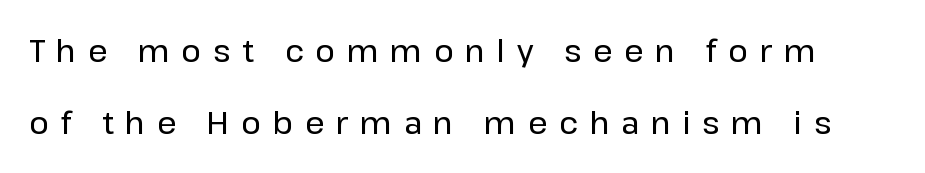
The image shows 30 px sans-serif type, upright; set loose line spacing (2.41x), unusually wide letter spacing (+0.39 em), not underlined; low stroke contrast and a medium x-height.
